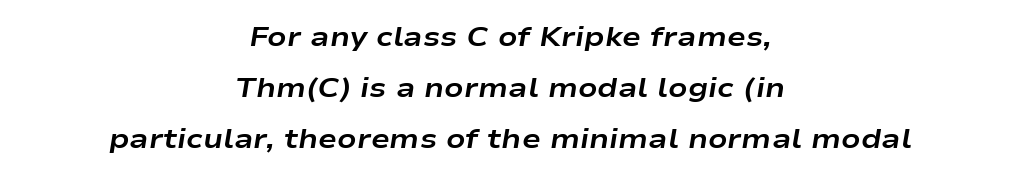
Q: Is the text bold? A: Yes.
Q: Is the text italic (slanted)? A: Yes, it leans right by about 9 degrees.
Q: Is the text underlined? A: No.
Q: How is the paragraph aligned? A: Centered.
Q: Is the spacing between letters normal or unusually wide? A: Normal.
Q: Width (condensed, normal, or wide)? A: Wide.
Q: Stroke contrast? A: Low.
Q: x-height? A: Medium.
Q: Monospaced? A: No.
